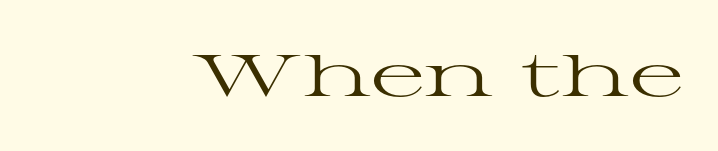
Q: Is the text bold? A: No.
Q: Is the text italic (slanted)? A: No, it is upright.
Q: Is the typeface a serif or a sans-serif typeface? A: Serif.
Q: Is the text underlined? A: No.
Q: Is the spacing between letters normal or unusually wide? A: Normal.
Q: Width (condensed, normal, or wide)? A: Wide.
Q: Stroke contrast? A: High.
Q: x-height? A: Medium.
Q: Monospaced? A: No.
